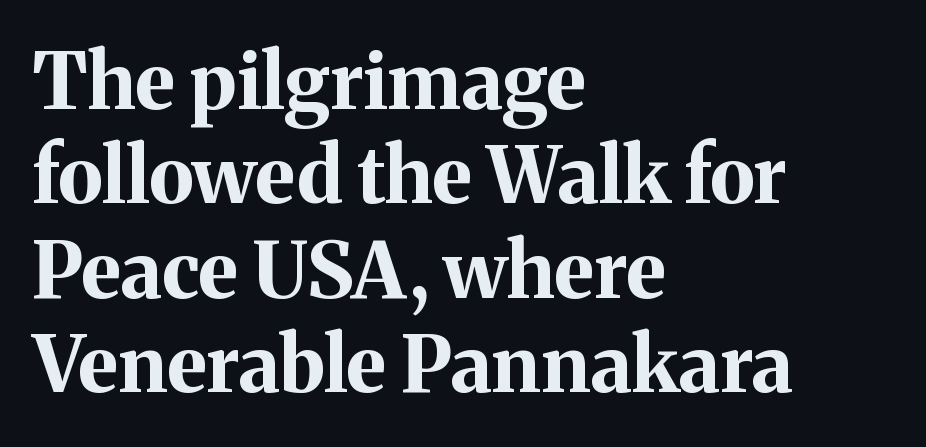
Q: Is the text bold? A: Yes.
Q: Is the text italic (slanted)? A: No, it is upright.
Q: Is the typeface a serif or a sans-serif typeface? A: Serif.
Q: Is the text underlined? A: No.
Q: How is the paragraph aligned? A: Left-aligned.
Q: Is the spacing between letters normal or unusually wide? A: Normal.
Q: Width (condensed, normal, or wide)? A: Normal.
Q: Stroke contrast? A: Medium.
Q: x-height? A: Medium.
Q: Monospaced? A: No.
